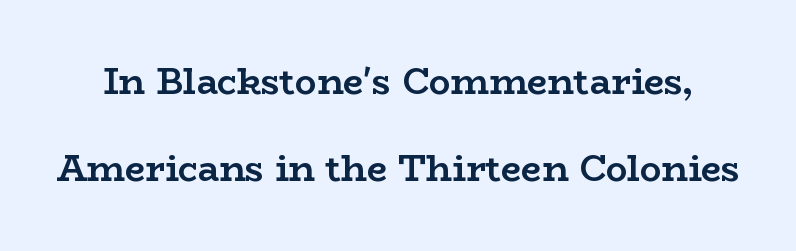
Q: Is the text bold? A: Yes.
Q: Is the text italic (slanted)? A: No, it is upright.
Q: Is the typeface a serif or a sans-serif typeface? A: Serif.
Q: Is the text underlined? A: No.
Q: Is the spacing between letters normal or unusually wide? A: Normal.
Q: Is the spacing between lines tight, normal or loose? A: Loose.
Q: Width (condensed, normal, or wide)? A: Wide.
Q: Stroke contrast? A: Low.
Q: x-height? A: Medium.
Q: Monospaced? A: No.
